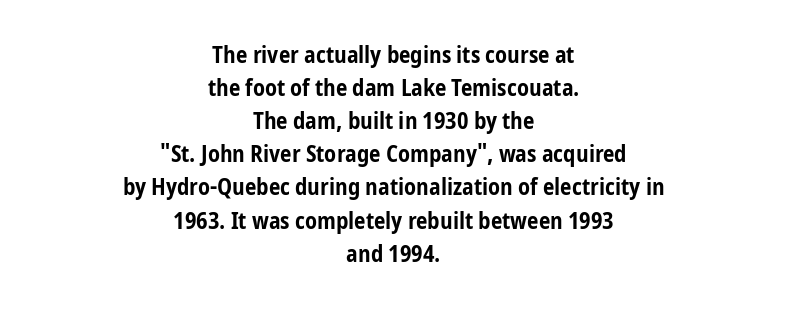
The image shows 23 px bold type, upright; set centered, normal line spacing (1.44x), normal letter spacing, not underlined.
